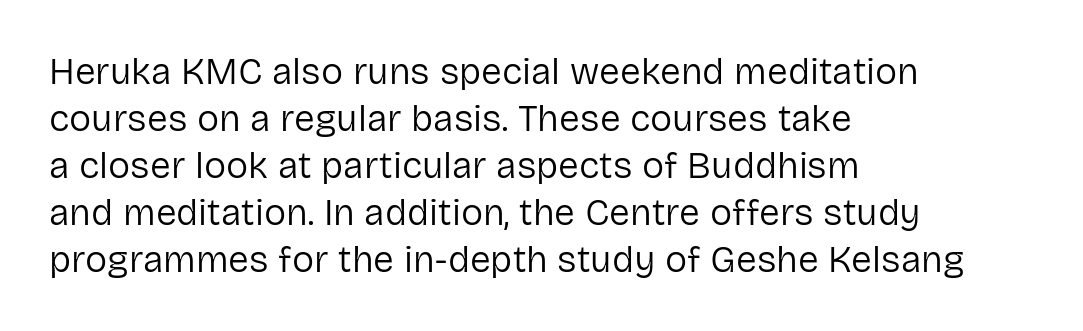
Q: Is the text bold? A: No.
Q: Is the text italic (slanted)? A: No, it is upright.
Q: Is the typeface a serif or a sans-serif typeface? A: Sans-serif.
Q: Is the text underlined? A: No.
Q: How is the paragraph aligned? A: Left-aligned.
Q: Is the spacing between letters normal or unusually wide? A: Normal.
Q: Is the spacing between lines tight, normal or loose? A: Normal.
Q: Width (condensed, normal, or wide)? A: Normal.
Q: Stroke contrast? A: Low.
Q: x-height? A: Medium.
Q: Monospaced? A: No.
